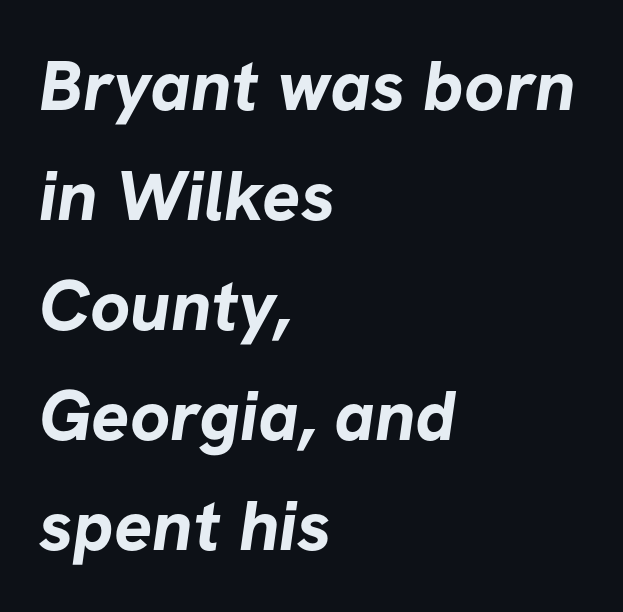
{"serif": "no", "bold": "yes", "weight": "bold", "width": "normal", "stroke_contrast": "low", "x_height": "medium", "monospaced": "no", "underline": "no", "align": "left", "line_spacing": "normal", "line_spacing_ratio": 1.55, "letter_spacing": "normal", "letter_spacing_em": 0.0, "glyph_px": 71}
